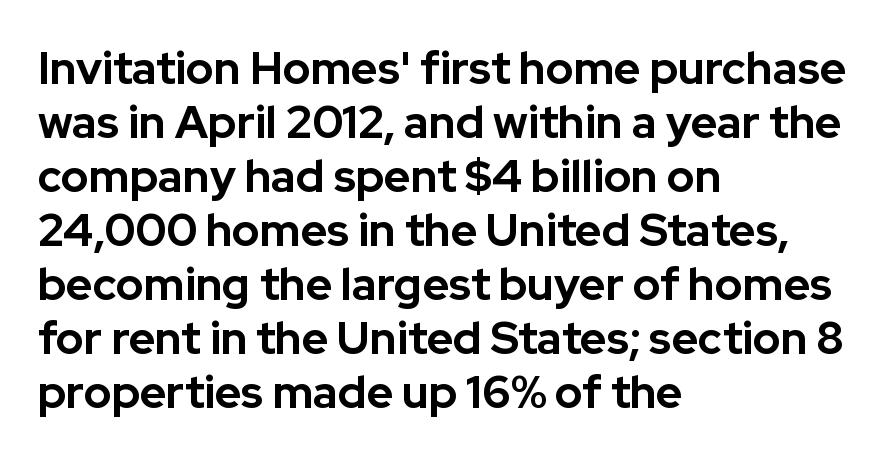
Q: Is the text bold? A: Yes.
Q: Is the text italic (slanted)? A: No, it is upright.
Q: Is the typeface a serif or a sans-serif typeface? A: Sans-serif.
Q: Is the text underlined? A: No.
Q: How is the paragraph aligned? A: Left-aligned.
Q: Is the spacing between letters normal or unusually wide? A: Normal.
Q: Width (condensed, normal, or wide)? A: Normal.
Q: Stroke contrast? A: Low.
Q: x-height? A: Medium.
Q: Monospaced? A: No.
